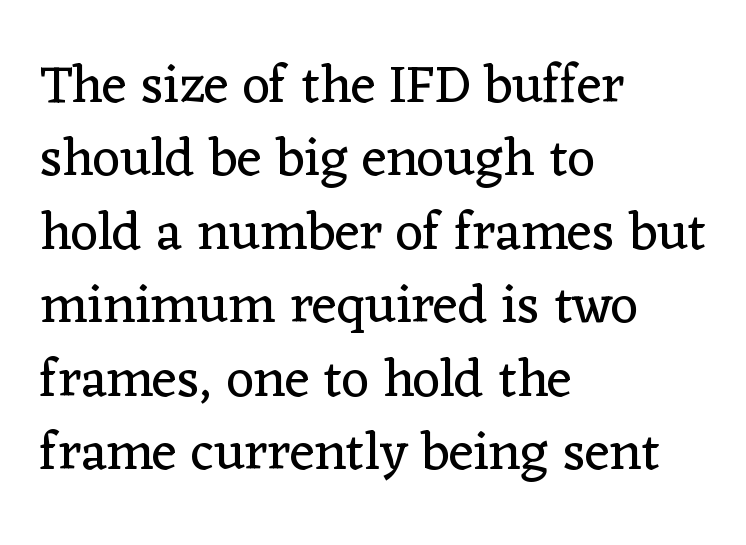
Q: Is the text bold? A: No.
Q: Is the text italic (slanted)? A: No, it is upright.
Q: Is the typeface a serif or a sans-serif typeface? A: Serif.
Q: Is the text underlined? A: No.
Q: How is the paragraph aligned? A: Left-aligned.
Q: Is the spacing between letters normal or unusually wide? A: Normal.
Q: Is the spacing between lines tight, normal or loose? A: Normal.
Q: Width (condensed, normal, or wide)? A: Normal.
Q: Stroke contrast? A: Low.
Q: x-height? A: Medium.
Q: Monospaced? A: No.
